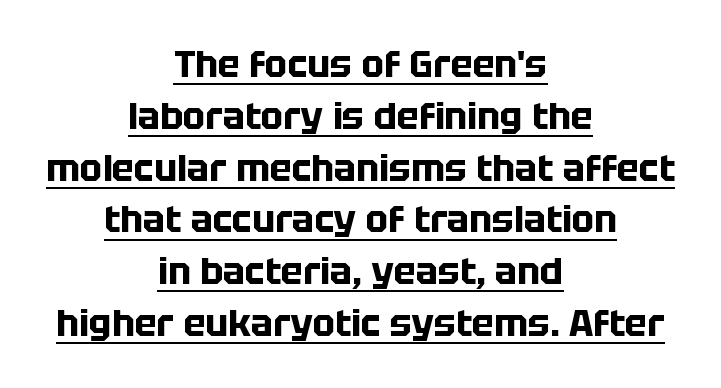
Q: Is the text bold? A: Yes.
Q: Is the text italic (slanted)? A: No, it is upright.
Q: Is the typeface a serif or a sans-serif typeface? A: Sans-serif.
Q: Is the text underlined? A: Yes.
Q: How is the paragraph aligned? A: Centered.
Q: Is the spacing between letters normal or unusually wide? A: Normal.
Q: Is the spacing between lines tight, normal or loose? A: Normal.
Q: Width (condensed, normal, or wide)? A: Normal.
Q: Stroke contrast? A: Low.
Q: x-height? A: Large.
Q: Monospaced? A: No.
